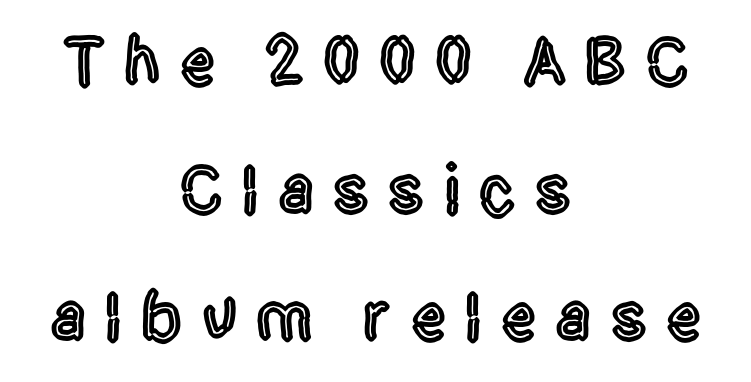
{"serif": "no", "italic": "no", "width": "condensed", "x_height": "large", "monospaced": "no", "underline": "no", "align": "center", "line_spacing_ratio": 1.85, "letter_spacing": "wide", "letter_spacing_em": 0.28, "glyph_px": 69}
